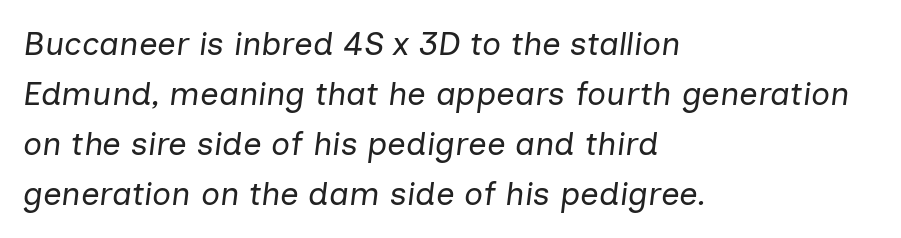
The image shows 33 px regular-weight type, italic (leaning right); set left-aligned, normal line spacing (1.52x), normal letter spacing, not underlined; low stroke contrast and a medium x-height.
